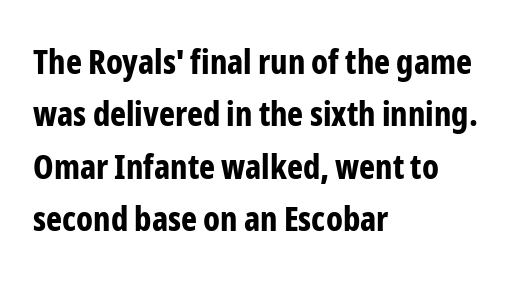
Q: Is the text bold? A: Yes.
Q: Is the text italic (slanted)? A: No, it is upright.
Q: Is the typeface a serif or a sans-serif typeface? A: Sans-serif.
Q: Is the text underlined? A: No.
Q: How is the paragraph aligned? A: Left-aligned.
Q: Is the spacing between letters normal or unusually wide? A: Normal.
Q: Is the spacing between lines tight, normal or loose? A: Normal.
Q: Width (condensed, normal, or wide)? A: Condensed.
Q: Stroke contrast? A: Low.
Q: x-height? A: Medium.
Q: Monospaced? A: No.
